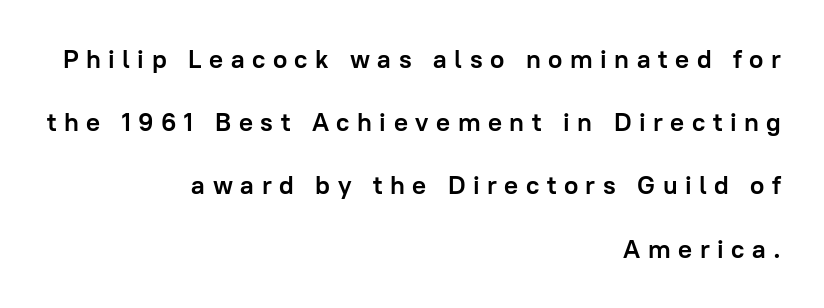
{"italic": "no", "bold": "yes", "underline": "no", "align": "right", "line_spacing": "loose", "line_spacing_ratio": 2.43, "letter_spacing": "wide", "letter_spacing_em": 0.29, "glyph_px": 26}
